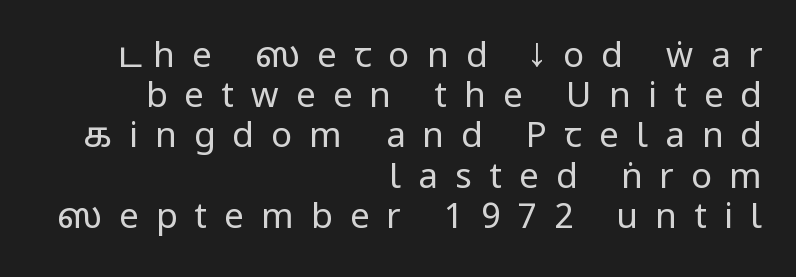
Q: Is the text bold? A: No.
Q: Is the text italic (slanted)? A: No, it is upright.
Q: Is the typeface a serif or a sans-serif typeface? A: Sans-serif.
Q: Is the text underlined? A: No.
Q: How is the paragraph aligned? A: Right-aligned.
Q: Is the spacing between letters normal or unusually wide? A: Unusually wide.
Q: Is the spacing between lines tight, normal or loose? A: Tight.
Q: Width (condensed, normal, or wide)? A: Condensed.
Q: Stroke contrast? A: Low.
Q: x-height? A: Large.
Q: Monospaced? A: No.
